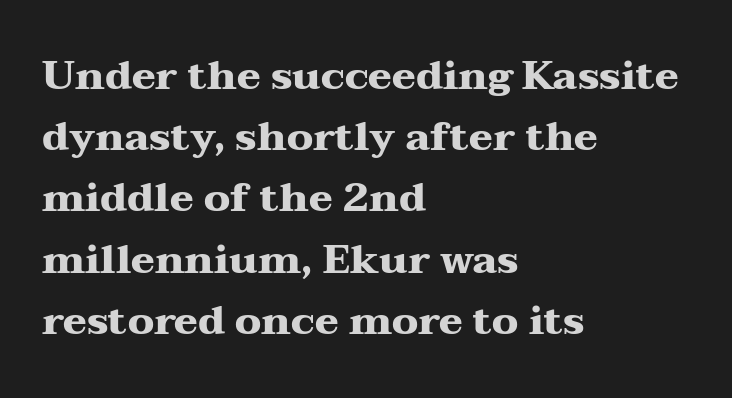
Q: Is the text bold? A: Yes.
Q: Is the text italic (slanted)? A: No, it is upright.
Q: Is the typeface a serif or a sans-serif typeface? A: Serif.
Q: Is the text underlined? A: No.
Q: How is the paragraph aligned? A: Left-aligned.
Q: Is the spacing between letters normal or unusually wide? A: Normal.
Q: Is the spacing between lines tight, normal or loose? A: Normal.
Q: Width (condensed, normal, or wide)? A: Wide.
Q: Stroke contrast? A: Medium.
Q: x-height? A: Medium.
Q: Monospaced? A: No.
